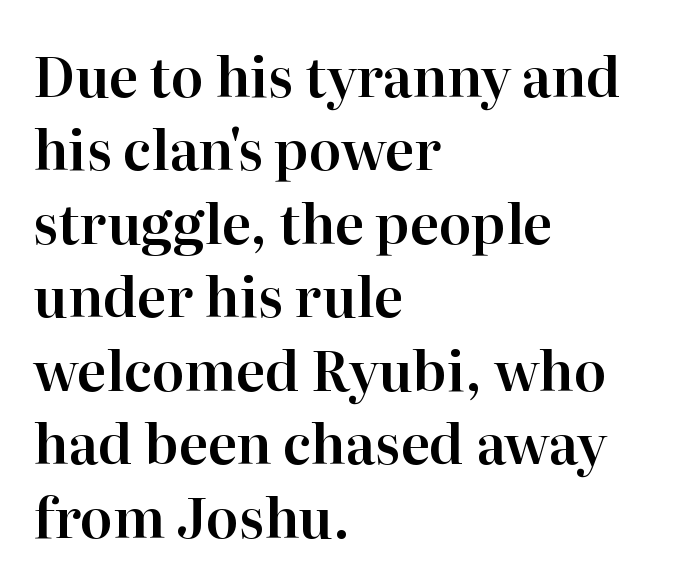
{"serif": "yes", "italic": "no", "width": "normal", "stroke_contrast": "high", "x_height": "medium", "monospaced": "no", "underline": "no", "align": "left", "line_spacing": "normal", "line_spacing_ratio": 1.36, "letter_spacing": "normal", "letter_spacing_em": 0.0, "glyph_px": 54}
